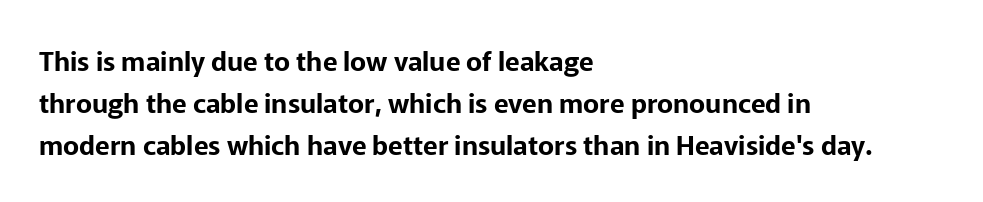
Q: Is the text italic (slanted)? A: No, it is upright.
Q: Is the text underlined? A: No.
Q: How is the paragraph aligned? A: Left-aligned.
Q: Is the spacing between letters normal or unusually wide? A: Normal.
Q: Is the spacing between lines tight, normal or loose? A: Normal.
